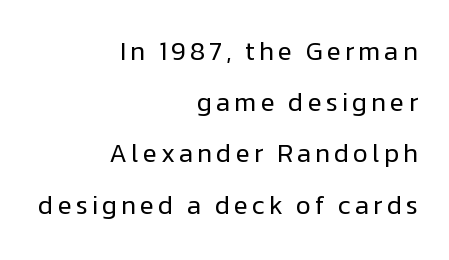
The image shows 26 px text type, upright; set right-aligned, loose line spacing (1.97x), not underlined.
